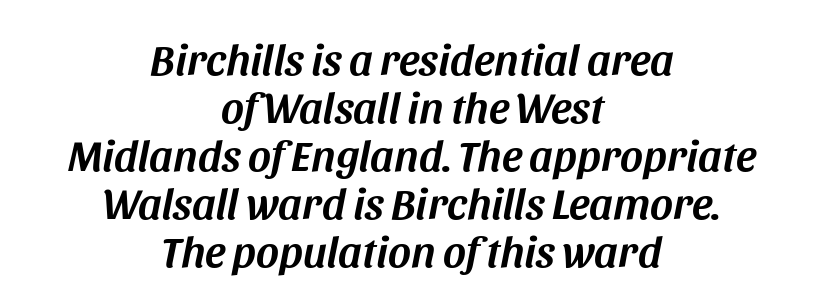
Q: Is the text italic (slanted)? A: Yes, it leans right by about 11 degrees.
Q: Is the text underlined? A: No.
Q: How is the paragraph aligned? A: Centered.
Q: Is the spacing between letters normal or unusually wide? A: Normal.
Q: Is the spacing between lines tight, normal or loose? A: Tight.
Q: Width (condensed, normal, or wide)? A: Normal.
Q: Stroke contrast? A: Medium.
Q: x-height? A: Large.
Q: Monospaced? A: No.
